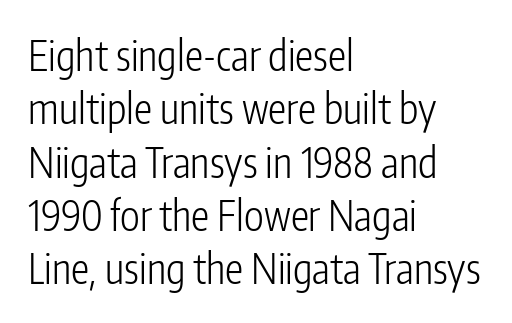
Q: Is the text bold? A: No.
Q: Is the text italic (slanted)? A: No, it is upright.
Q: Is the typeface a serif or a sans-serif typeface? A: Sans-serif.
Q: Is the text underlined? A: No.
Q: How is the paragraph aligned? A: Left-aligned.
Q: Is the spacing between letters normal or unusually wide? A: Normal.
Q: Is the spacing between lines tight, normal or loose? A: Normal.
Q: Width (condensed, normal, or wide)? A: Condensed.
Q: Stroke contrast? A: Low.
Q: x-height? A: Medium.
Q: Monospaced? A: No.
